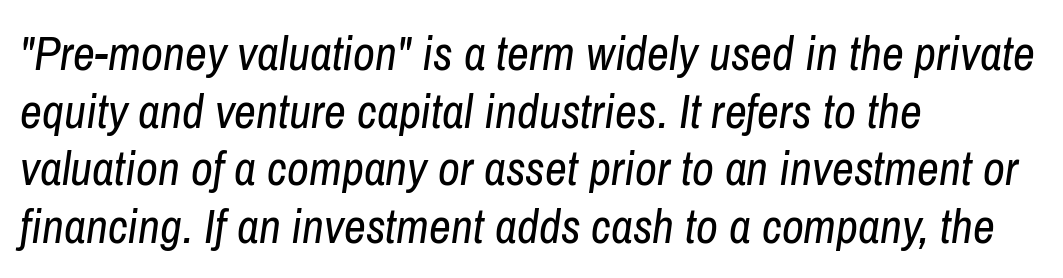
The image shows 48 px regular-weight, condensed type, italic (leaning right); set left-aligned, line spacing 1.2x, normal letter spacing, not underlined; low stroke contrast and a medium x-height.
